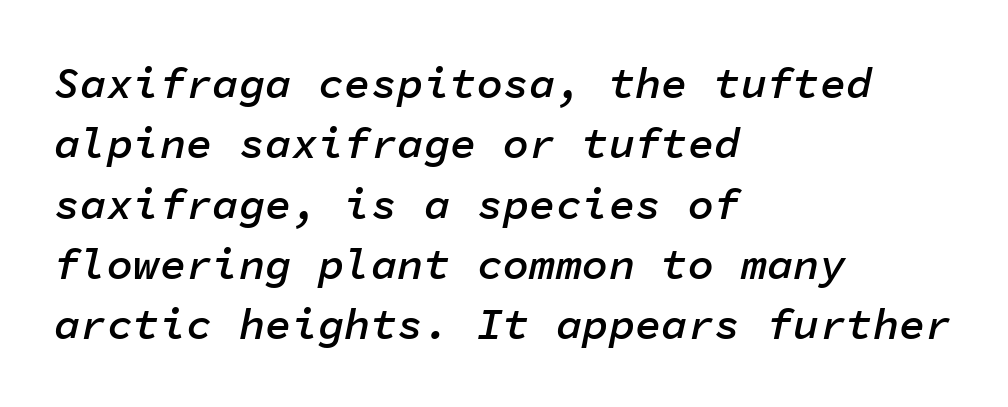
{"italic": "yes", "lean": "right", "slant_degrees": 11, "bold": "semi", "weight": "semibold", "width": "normal", "stroke_contrast": "low", "x_height": "medium", "monospaced": "yes", "underline": "no", "align": "left", "line_spacing": "normal", "line_spacing_ratio": 1.37, "letter_spacing": "normal", "letter_spacing_em": 0.0, "glyph_px": 44}
